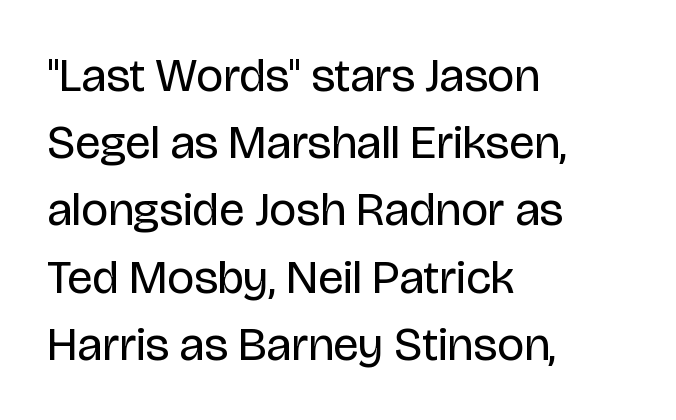
Think standard paragraph weight, or any step lighter than that. Typographically, this falls in the sans-serif category. The gap between lines stays unmarked. Think of a printed novel: that variable character pitch is what you see here. Italic: no, the glyphs are upright roman.
